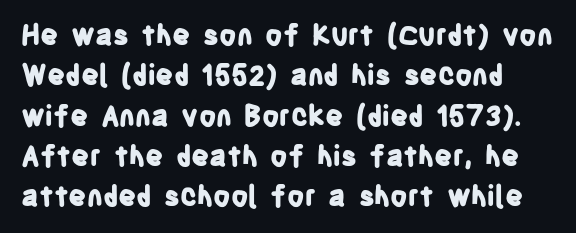
The image shows 28 px bold, condensed sans-serif type, upright; set normal line spacing (1.44x), normal letter spacing, not underlined; low stroke contrast and a large x-height.
